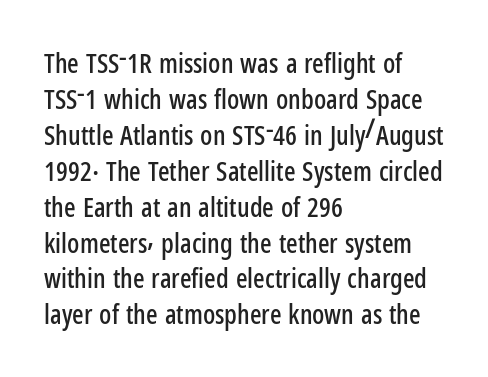
{"italic": "no", "underline": "no", "align": "left", "line_spacing": "normal", "line_spacing_ratio": 1.33, "letter_spacing": "normal", "letter_spacing_em": 0.0, "glyph_px": 27}
